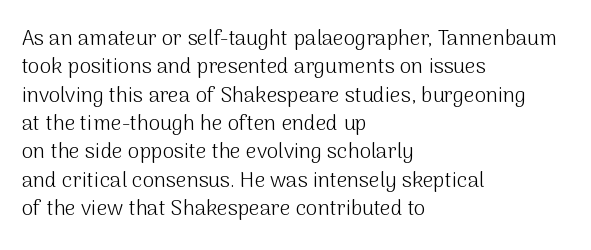
Evenly set lines give the paragraph a standard silhouette. Students, note that the glyphs here touch the page at normal intervals. In terms of posture, this sample is upright. Typeset ragged right — the left edge is the straight one.
